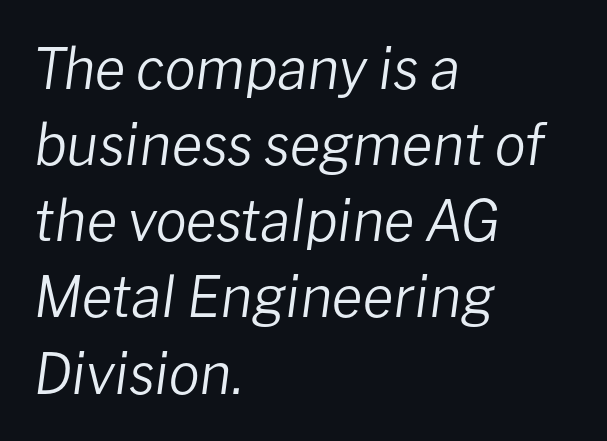
Q: Is the text bold? A: No.
Q: Is the text italic (slanted)? A: Yes, it leans right by about 8 degrees.
Q: Is the text underlined? A: No.
Q: How is the paragraph aligned? A: Left-aligned.
Q: Is the spacing between letters normal or unusually wide? A: Normal.
Q: Is the spacing between lines tight, normal or loose? A: Normal.
Q: Width (condensed, normal, or wide)? A: Normal.
Q: Stroke contrast? A: Low.
Q: x-height? A: Medium.
Q: Monospaced? A: No.
